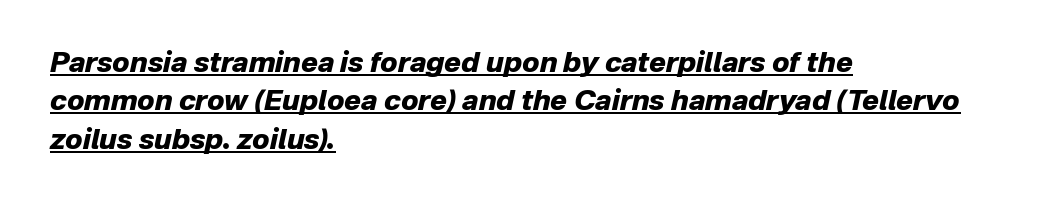
The passage shown is emphatically bold. Baseline-to-baseline distance is the conventional proportion of letter height. Varying glyph widths throughout — classic text-font behaviour. Each word holds together tightly as a unit, with standard inter-letter gaps.
